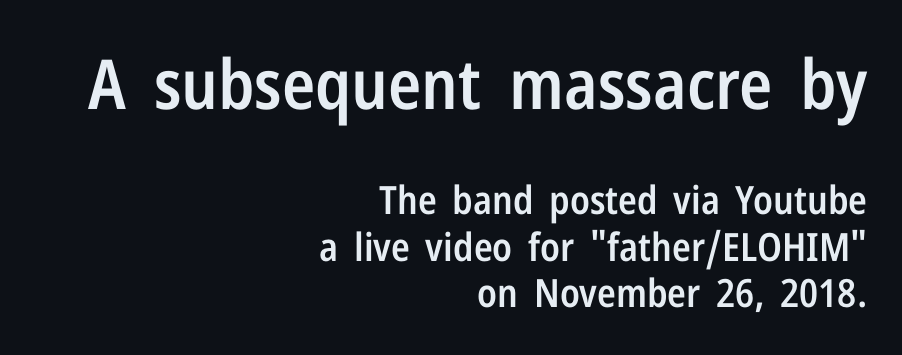
This is the in-between weight designers call semibold or demi. The designer gave the opening block more size than the closing block. A roman cut, with each character standing at attention. Look at the tracking — it's just the regular setting, nothing added. Anything drawn beneath the words? Only blank space.
